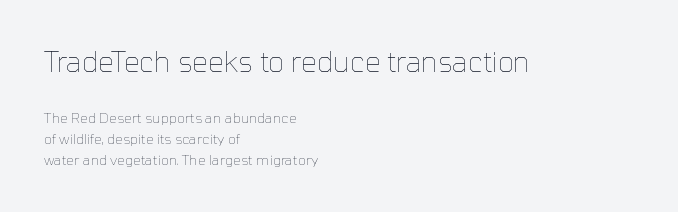
The image shows 28 px thin type, upright; set left-aligned, normal line spacing (1.51x), normal letter spacing, not underlined; the first (top) block is 2.0x larger; low stroke contrast and a medium x-height.
